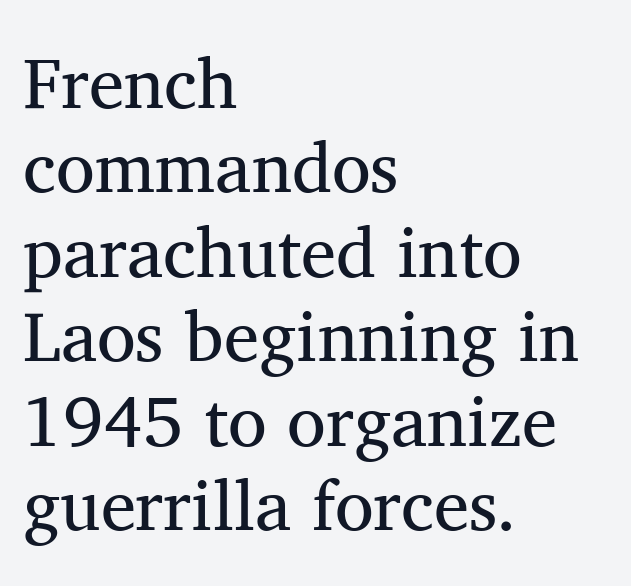
Q: Is the text bold? A: No.
Q: Is the text italic (slanted)? A: No, it is upright.
Q: Is the typeface a serif or a sans-serif typeface? A: Serif.
Q: Is the text underlined? A: No.
Q: How is the paragraph aligned? A: Left-aligned.
Q: Is the spacing between letters normal or unusually wide? A: Normal.
Q: Width (condensed, normal, or wide)? A: Normal.
Q: Stroke contrast? A: Medium.
Q: x-height? A: Medium.
Q: Monospaced? A: No.
